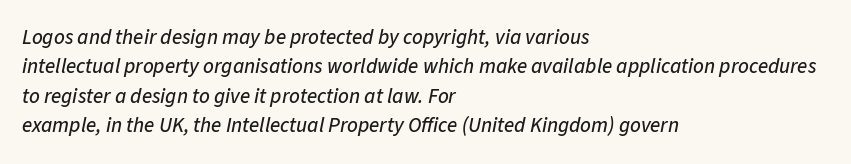
Descenders are the only things crossing below the line. Leading matches the norm, producing a regular column. Every character sits at an angle, as italics do. Tracking here is standard; glyphs follow each other at the usual distance. Which margin do the lines hug? The left one — the right edge is uneven.
